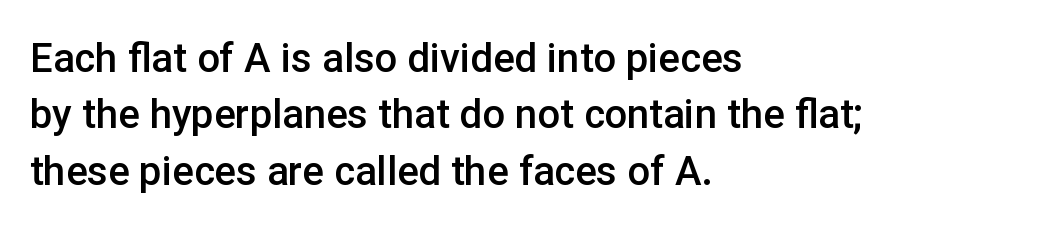
Posture: upright roman. How are the letters spaced? Ordinarily, with no added tracking. A student would call this left alignment; a typographer would say flush left, rag right. Leading matches the norm, producing a regular column. You can tell from the bare stems that sans-serif type was used. These words are printed semibold, heavier than regular yet not bold.
